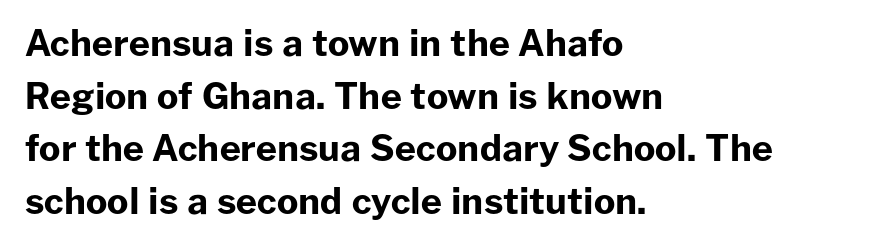
Evenly set lines give the paragraph a standard silhouette. Note: no serifs on the glyphs. The axis of the letterforms is exactly vertical. The typesetter chose a ragged-right arrangement here. Descenders hang freely into open space. A full-strength bold gives these letters their thick strokes.
